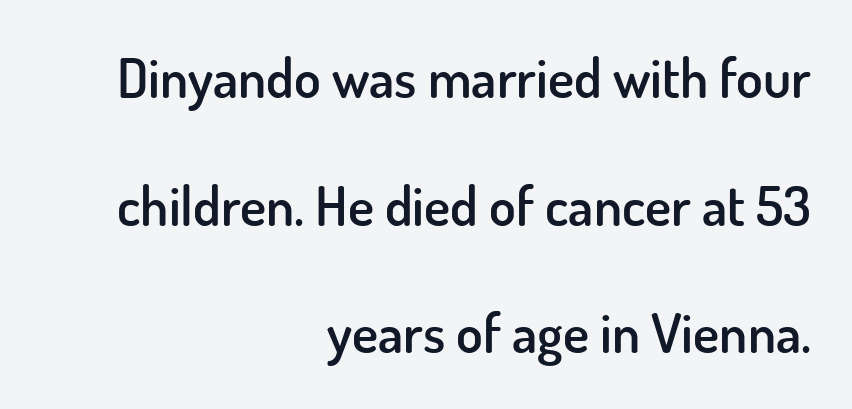
{"serif": "no", "italic": "no", "bold": "semi", "weight": "semibold", "width": "normal", "stroke_contrast": "low", "x_height": "small", "monospaced": "no", "underline": "no", "align": "right", "line_spacing": "loose", "line_spacing_ratio": 2.32, "letter_spacing": "normal", "letter_spacing_em": 0.0, "glyph_px": 55}
